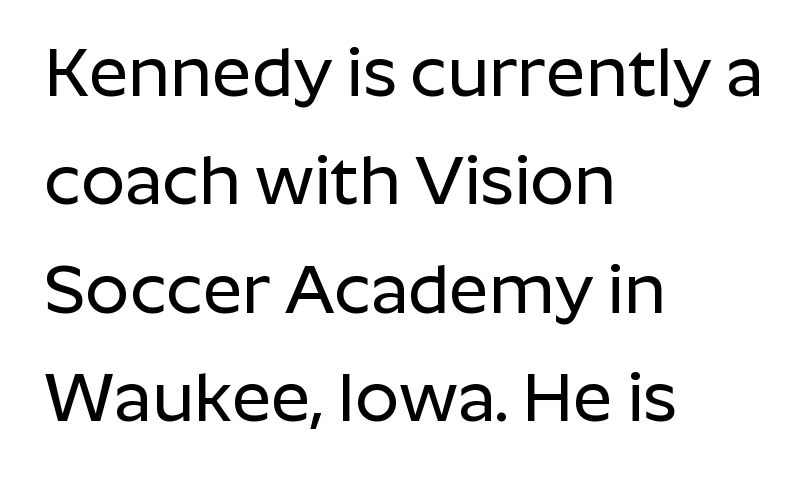
{"serif": "no", "italic": "no", "width": "normal", "stroke_contrast": "low", "x_height": "medium", "monospaced": "no", "underline": "no", "align": "left", "line_spacing": "normal", "line_spacing_ratio": 1.57, "letter_spacing": "normal", "letter_spacing_em": 0.0, "glyph_px": 69}
